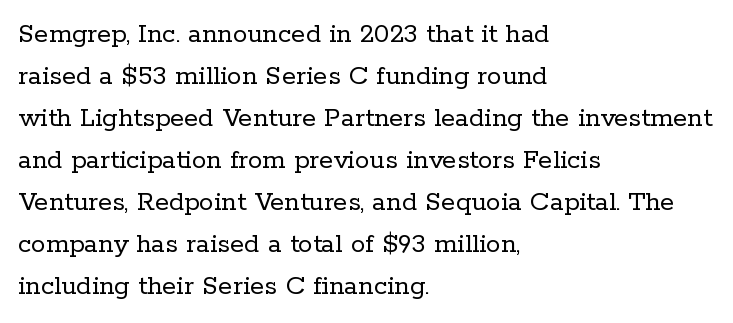
Teacher's note: observe the even left margin — that is flush-left alignment. These lines keep a tight, regular rhythm from letter to letter. Ordinary non-slanted type is in use. This sample has the flowing, uneven cadence of proportional lettering.
